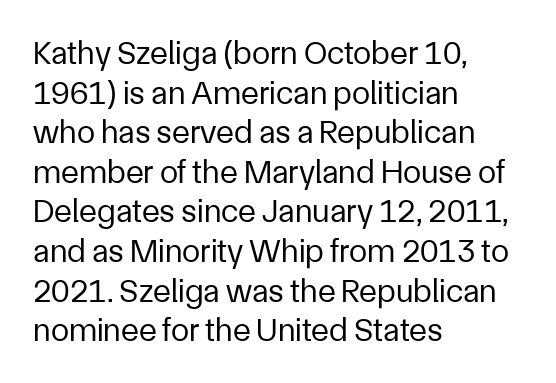
{"serif": "no", "italic": "no", "bold": "no", "weight": "regular", "width": "normal", "stroke_contrast": "low", "x_height": "medium", "monospaced": "no", "underline": "no", "align": "left", "line_spacing_ratio": 1.2, "letter_spacing": "normal", "letter_spacing_em": 0.0, "glyph_px": 33}
